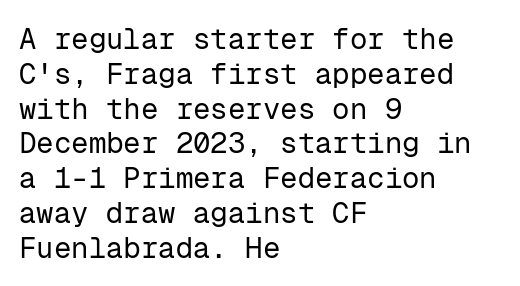
Q: Is the text bold? A: No.
Q: Is the text italic (slanted)? A: No, it is upright.
Q: Is the typeface a serif or a sans-serif typeface? A: Sans-serif.
Q: Is the text underlined? A: No.
Q: How is the paragraph aligned? A: Left-aligned.
Q: Is the spacing between letters normal or unusually wide? A: Normal.
Q: Width (condensed, normal, or wide)? A: Normal.
Q: Stroke contrast? A: Low.
Q: x-height? A: Medium.
Q: Monospaced? A: Yes.
